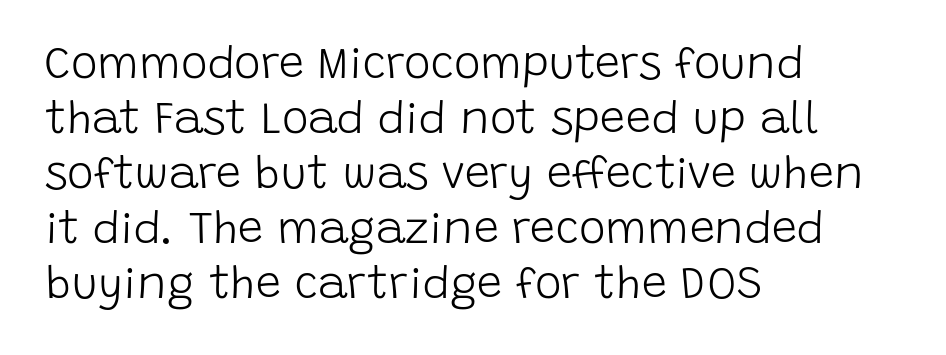
{"serif": "no", "italic": "no", "bold": "no", "weight": "light", "width": "normal", "stroke_contrast": "low", "x_height": "large", "monospaced": "no", "underline": "no", "align": "left", "line_spacing_ratio": 1.22, "letter_spacing": "normal", "letter_spacing_em": 0.0, "glyph_px": 45}
